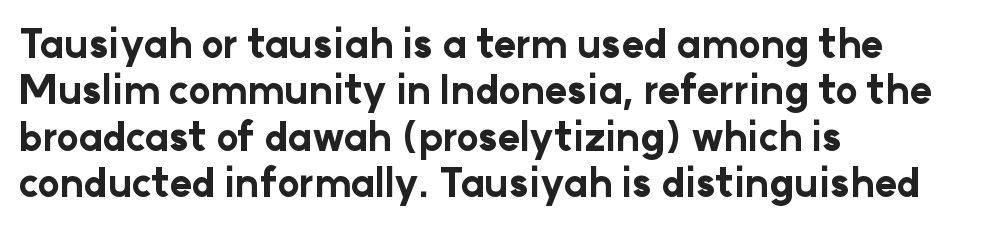
{"serif": "no", "italic": "no", "bold": "yes", "weight": "bold", "width": "normal", "stroke_contrast": "low", "x_height": "medium", "monospaced": "no", "underline": "no", "align": "left", "line_spacing_ratio": 1.22, "letter_spacing": "normal", "letter_spacing_em": 0.0, "glyph_px": 38}
